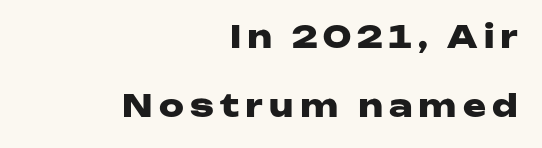
Q: Is the text bold? A: Yes.
Q: Is the text italic (slanted)? A: No, it is upright.
Q: Is the typeface a serif or a sans-serif typeface? A: Sans-serif.
Q: Is the text underlined? A: No.
Q: How is the paragraph aligned? A: Right-aligned.
Q: Is the spacing between letters normal or unusually wide? A: Unusually wide.
Q: Is the spacing between lines tight, normal or loose? A: Loose.
Q: Width (condensed, normal, or wide)? A: Wide.
Q: Stroke contrast? A: Low.
Q: x-height? A: Medium.
Q: Monospaced? A: No.
